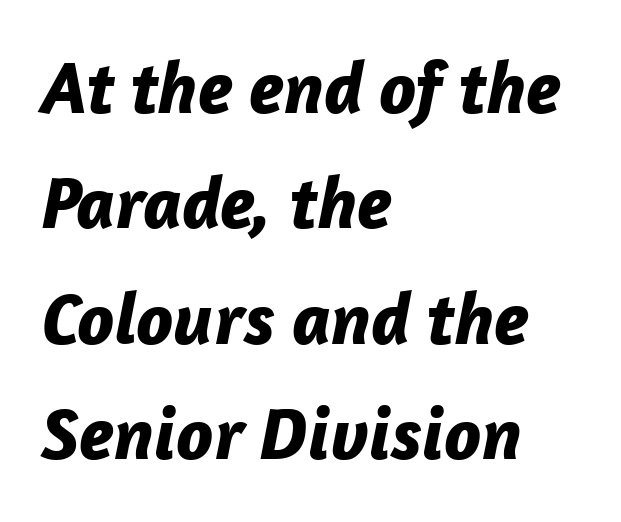
The image shows 74 px bold type, italic (leaning right); set left-aligned, normal line spacing (1.56x), normal letter spacing, not underlined; low stroke contrast and a medium x-height.
